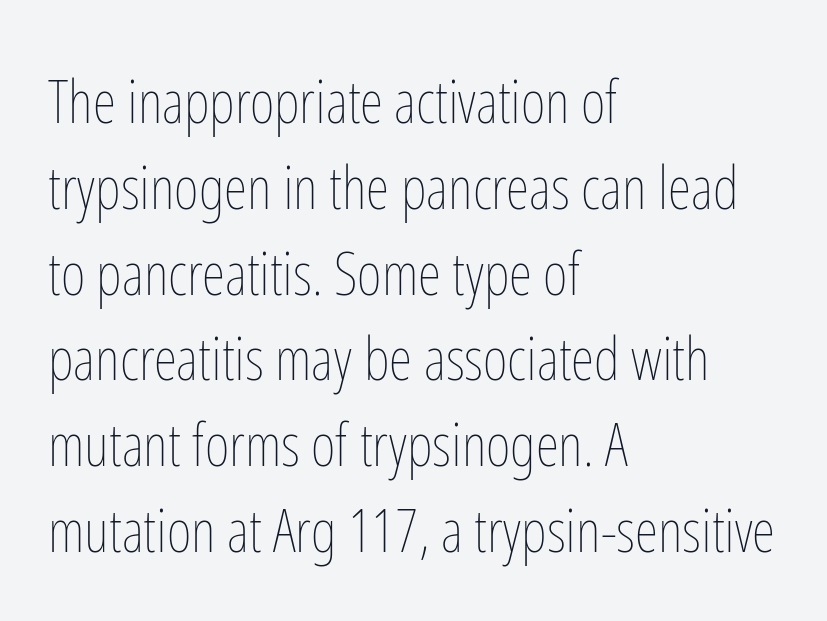
{"italic": "no", "bold": "no", "weight": "thin", "width": "condensed", "stroke_contrast": "low", "x_height": "medium", "monospaced": "no", "underline": "no", "align": "left", "line_spacing": "normal", "line_spacing_ratio": 1.43, "letter_spacing": "normal", "letter_spacing_em": 0.0, "glyph_px": 60}
